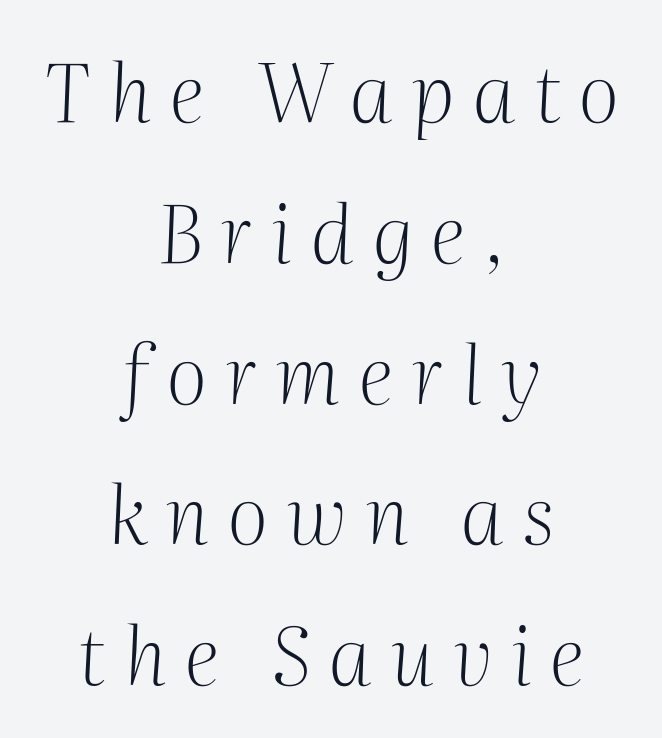
{"serif": "yes", "italic": "yes", "lean": "right", "slant_degrees": 2, "bold": "no", "weight": "light", "width": "normal", "stroke_contrast": "medium", "x_height": "medium", "monospaced": "no", "underline": "no", "align": "center", "line_spacing_ratio": 1.76, "letter_spacing": "wide", "letter_spacing_em": 0.23, "glyph_px": 80}
